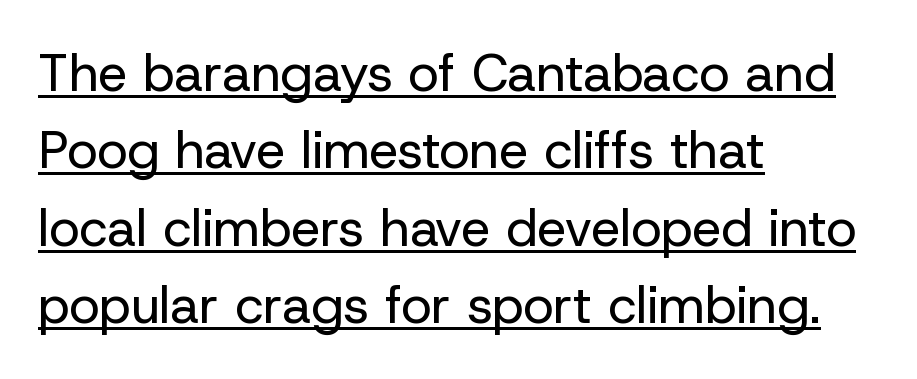
The passage shown is typeset with a sans-serif family. This is the regular roman posture of the typeface. The weight tops out at a normal text grade. Looks like regular typesetting: each glyph gets only the width it needs. The type is set solid horizontally, with unmodified tracking. The typesetter chose a ragged-right arrangement here.
